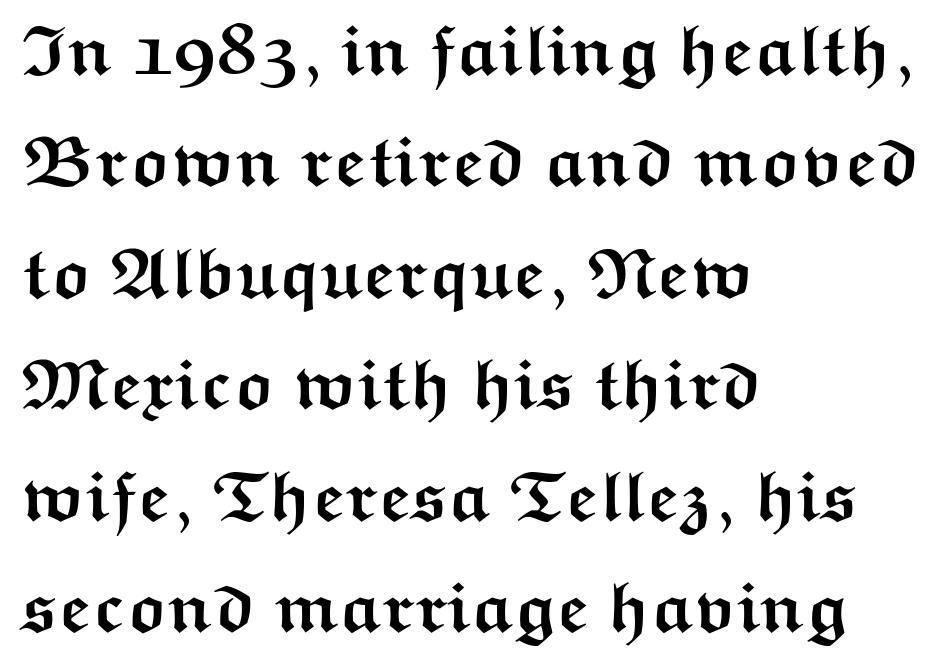
Q: Is the text bold? A: Yes.
Q: Is the text italic (slanted)? A: No, it is upright.
Q: Is the typeface a serif or a sans-serif typeface? A: Sans-serif.
Q: Is the text underlined? A: No.
Q: How is the paragraph aligned? A: Left-aligned.
Q: Is the spacing between letters normal or unusually wide? A: Normal.
Q: Is the spacing between lines tight, normal or loose? A: Normal.
Q: Width (condensed, normal, or wide)? A: Wide.
Q: Stroke contrast? A: Medium.
Q: x-height? A: Medium.
Q: Monospaced? A: No.
